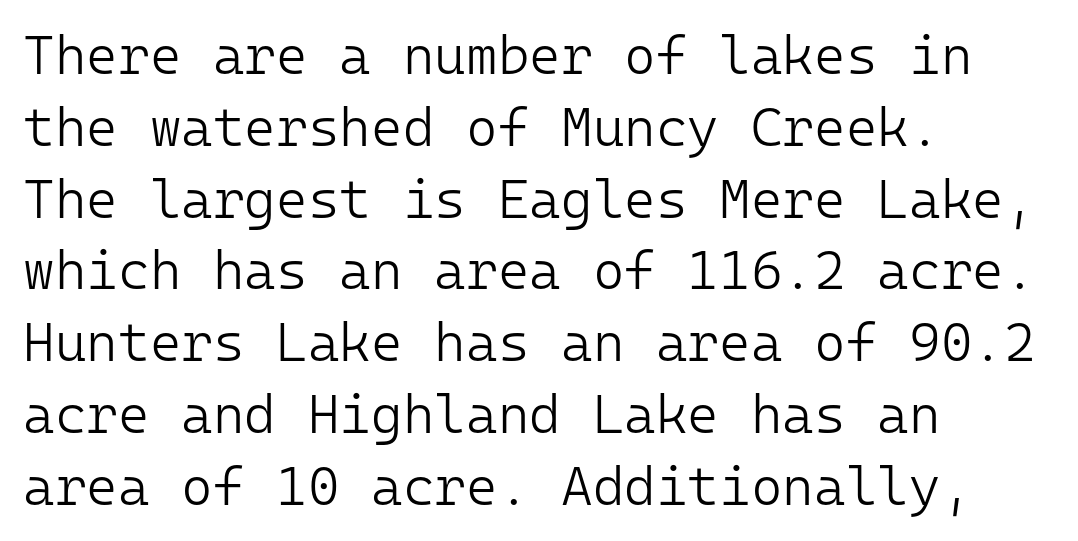
{"serif": "no", "italic": "no", "bold": "no", "weight": "light", "width": "normal", "stroke_contrast": "low", "x_height": "medium", "monospaced": "yes", "underline": "no", "align": "left", "line_spacing": "normal", "line_spacing_ratio": 1.33, "letter_spacing": "normal", "letter_spacing_em": 0.0, "glyph_px": 54}
